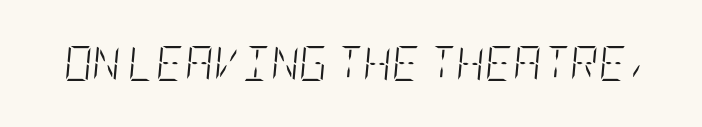
Q: Is the text bold? A: No.
Q: Is the text italic (slanted)? A: Yes, it leans right by about 5 degrees.
Q: Is the text underlined? A: No.
Q: Is the spacing between letters normal or unusually wide? A: Normal.
Q: Width (condensed, normal, or wide)? A: Condensed.
Q: Stroke contrast? A: Low.
Q: x-height? A: Large.
